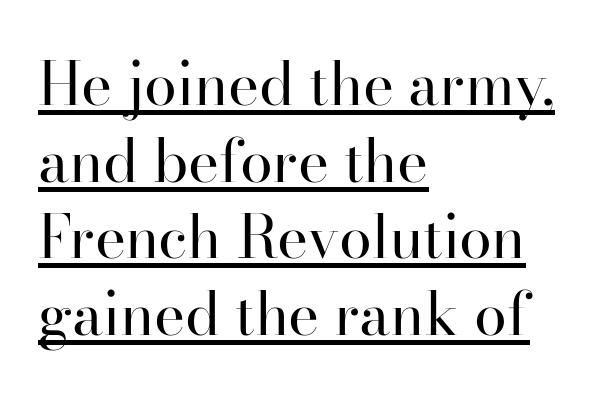
The image shows 59 px regular-weight serif type, upright; set left-aligned, normal line spacing (1.3x), normal letter spacing, underlined; high stroke contrast and a small x-height.
